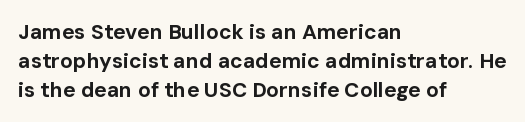
The image shows 21 px bold type, upright; set left-aligned, normal line spacing (1.38x), normal letter spacing, not underlined.
